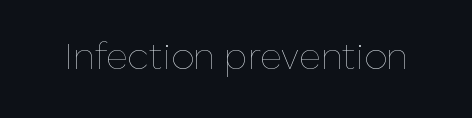
{"italic": "no", "bold": "no", "weight": "thin", "width": "normal", "stroke_contrast": "low", "x_height": "medium", "monospaced": "no", "underline": "no", "letter_spacing": "normal", "letter_spacing_em": 0.0, "glyph_px": 37}
